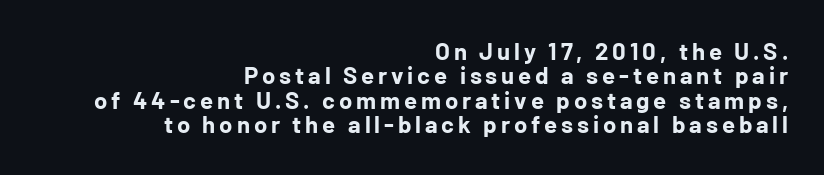
Q: Is the text bold? A: Yes.
Q: Is the text italic (slanted)? A: No, it is upright.
Q: Is the text underlined? A: No.
Q: How is the paragraph aligned? A: Right-aligned.
Q: Is the spacing between lines tight, normal or loose? A: Tight.
